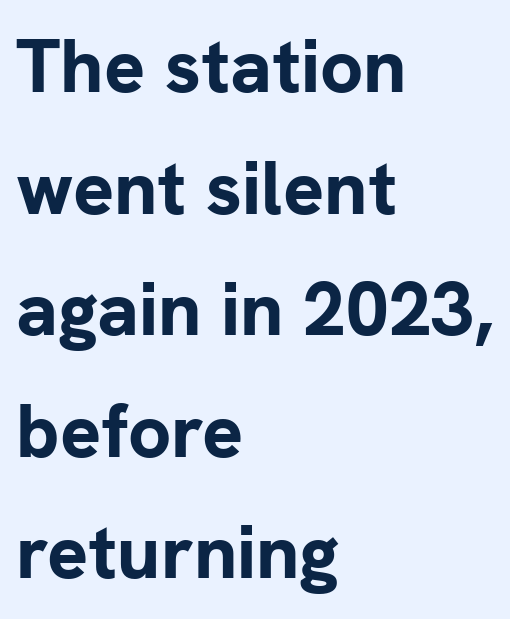
The image shows 76 px bold sans-serif type, upright; set left-aligned, normal line spacing (1.6x), normal letter spacing, not underlined; low stroke contrast and a medium x-height.
